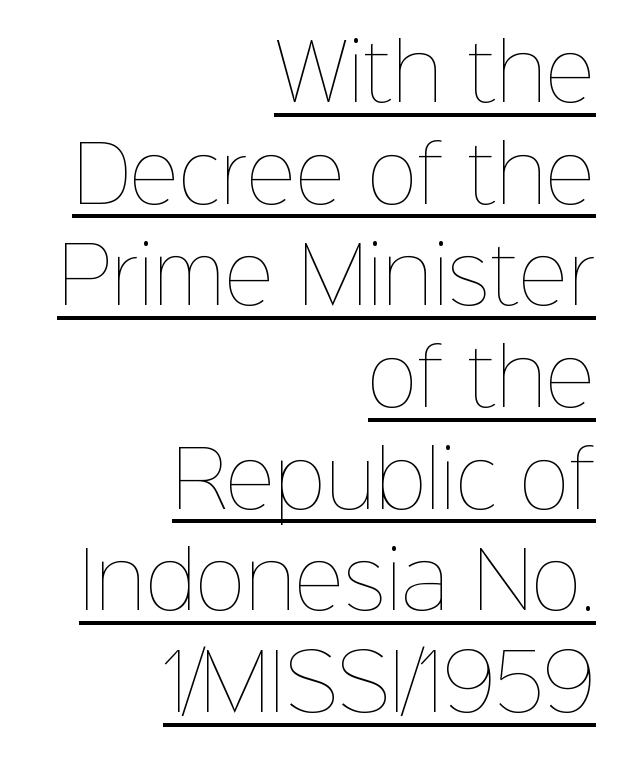
Q: Is the text bold? A: No.
Q: Is the text italic (slanted)? A: No, it is upright.
Q: Is the text underlined? A: Yes.
Q: How is the paragraph aligned? A: Right-aligned.
Q: Is the spacing between letters normal or unusually wide? A: Normal.
Q: Is the spacing between lines tight, normal or loose? A: Normal.
Q: Width (condensed, normal, or wide)? A: Normal.
Q: Stroke contrast? A: Low.
Q: x-height? A: Medium.
Q: Monospaced? A: No.
